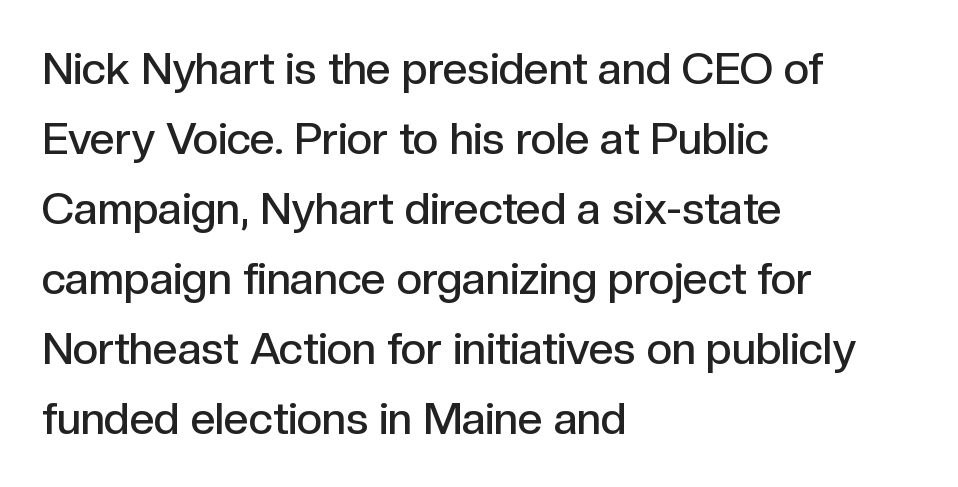
Layout note: lines flush left. Evenly set lines give the paragraph a standard silhouette. The face used here is proportionally spaced, like ordinary book or web type. Examine the stroke ends and you'll find no serifs. On the weight axis this lands at semibold, roughly 600. No extra tracking has been applied to these lines.
